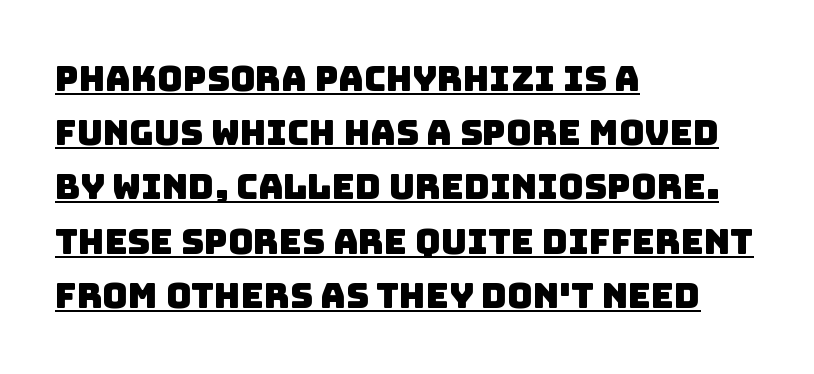
Q: Is the typeface a serif or a sans-serif typeface? A: Sans-serif.
Q: Is the text underlined? A: Yes.
Q: How is the paragraph aligned? A: Left-aligned.
Q: Is the spacing between letters normal or unusually wide? A: Normal.
Q: Is the spacing between lines tight, normal or loose? A: Normal.
Q: Width (condensed, normal, or wide)? A: Normal.
Q: Stroke contrast? A: Low.
Q: x-height? A: Large.
Q: Monospaced? A: No.
